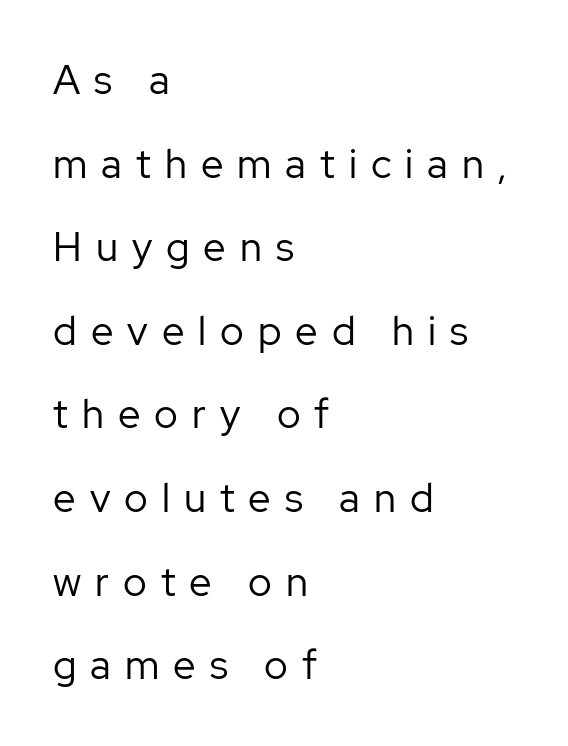
The image shows 40 px regular-weight sans-serif type, upright; set left-aligned, loose line spacing (2.09x), unusually wide letter spacing (+0.35 em), not underlined; low stroke contrast and a medium x-height.
